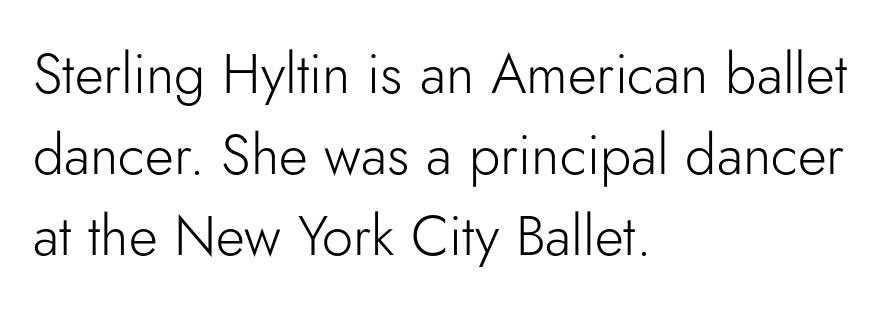
The designer went with a sans here, leaving each stem footless. Vertical stems look standard width or narrower in stroke. Looks like regular typesetting: each glyph gets only the width it needs. Honestly, the letter spacing is just normal — you wouldn't notice it. The lines in this sample share a left origin and differ only in where they stop.
